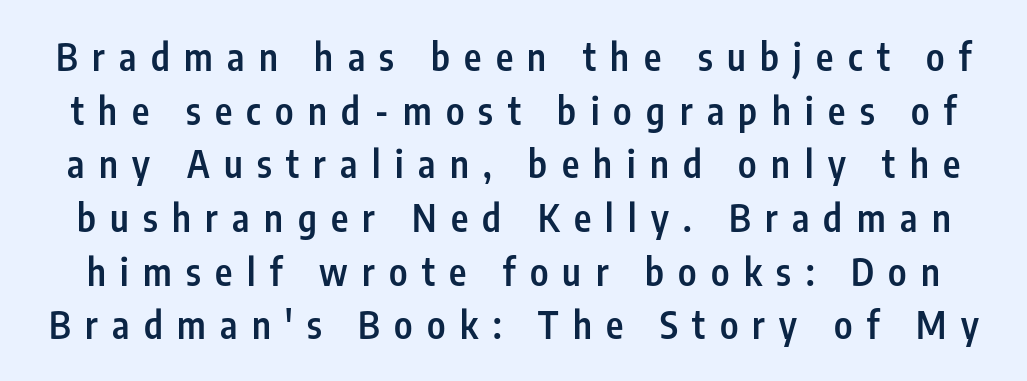
A typesetter would call this leading conventional body-copy spacing. Upright lettering throughout. These lines carry some extra weight — a demibold, not a full bold. Someone cranked the tracking dial way up on this one. Plain, unruled lines of type.
